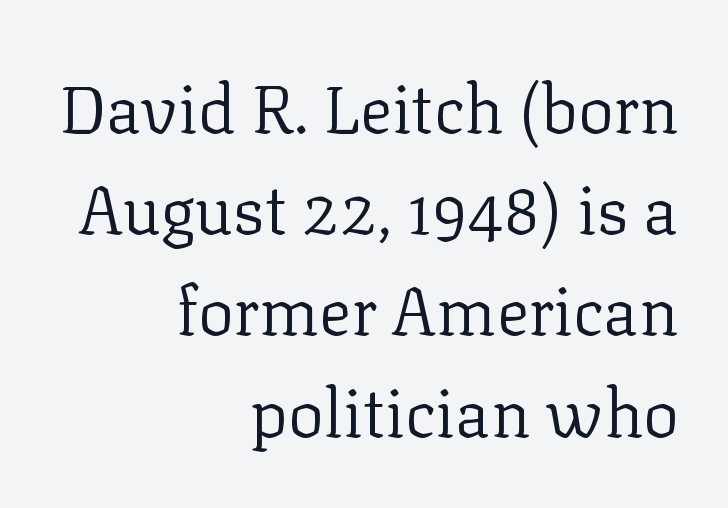
The image shows 67 px regular-weight serif type, upright; set right-aligned, normal line spacing (1.51x), normal letter spacing, not underlined; low stroke contrast and a medium x-height.
